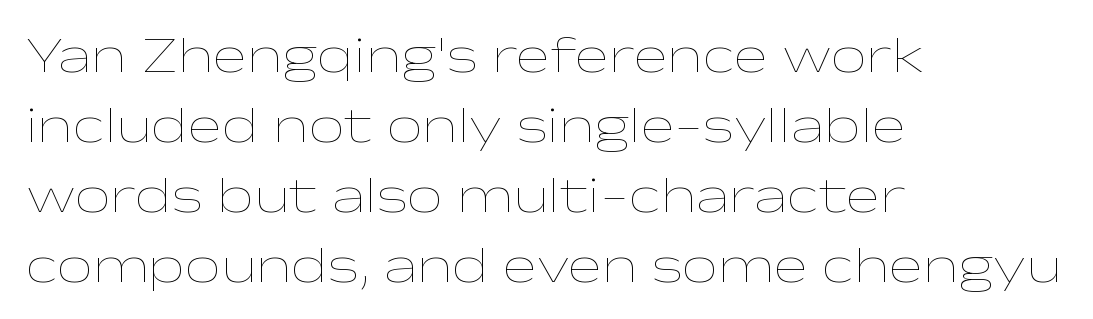
{"italic": "no", "bold": "no", "weight": "thin", "width": "wide", "stroke_contrast": "low", "x_height": "medium", "monospaced": "no", "underline": "no", "align": "left", "line_spacing": "normal", "line_spacing_ratio": 1.37, "letter_spacing": "normal", "letter_spacing_em": 0.0, "glyph_px": 51}
